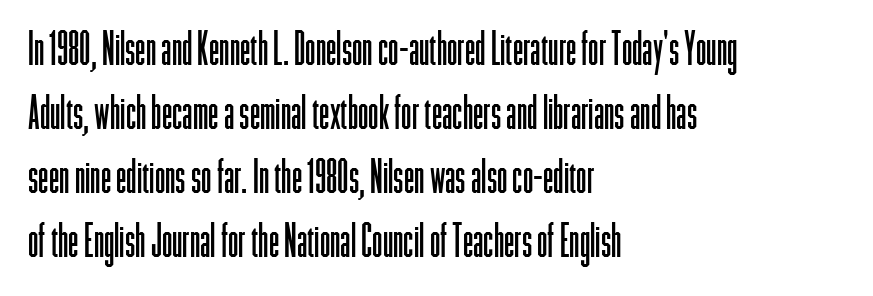
{"serif": "no", "italic": "no", "bold": "no", "weight": "light", "width": "condensed", "stroke_contrast": "low", "x_height": "medium", "monospaced": "no", "underline": "no", "align": "left", "line_spacing": "normal", "line_spacing_ratio": 1.36, "letter_spacing": "normal", "letter_spacing_em": 0.0, "glyph_px": 47}
